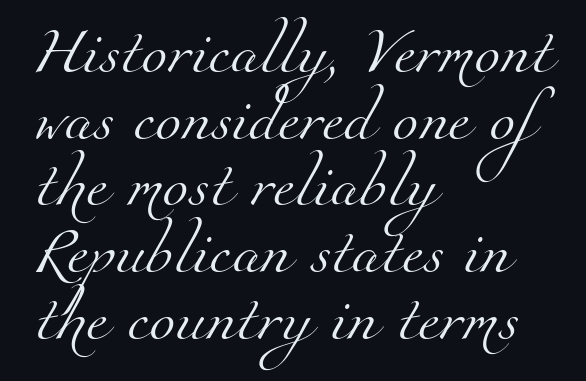
Think standard paragraph weight, or any step lighter than that. These lines keep a tight, regular rhythm from letter to letter. You could not count columns in this text — the font is proportionally spaced. If you drew a ruler down the left edge, every line would touch it.
